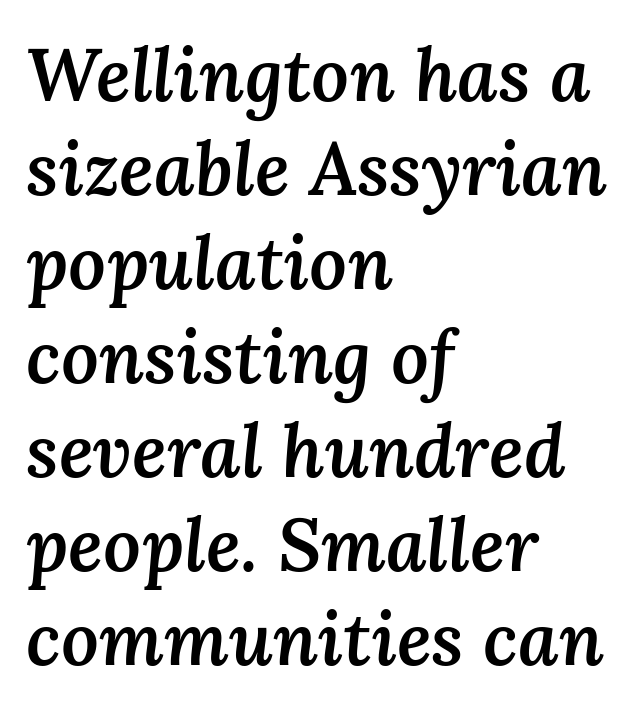
Q: Is the text bold? A: Semi-bold.
Q: Is the text italic (slanted)? A: Yes, it leans right by about 3 degrees.
Q: Is the text underlined? A: No.
Q: How is the paragraph aligned? A: Left-aligned.
Q: Is the spacing between letters normal or unusually wide? A: Normal.
Q: Is the spacing between lines tight, normal or loose? A: Normal.
Q: Width (condensed, normal, or wide)? A: Normal.
Q: Stroke contrast? A: Medium.
Q: x-height? A: Medium.
Q: Monospaced? A: No.
